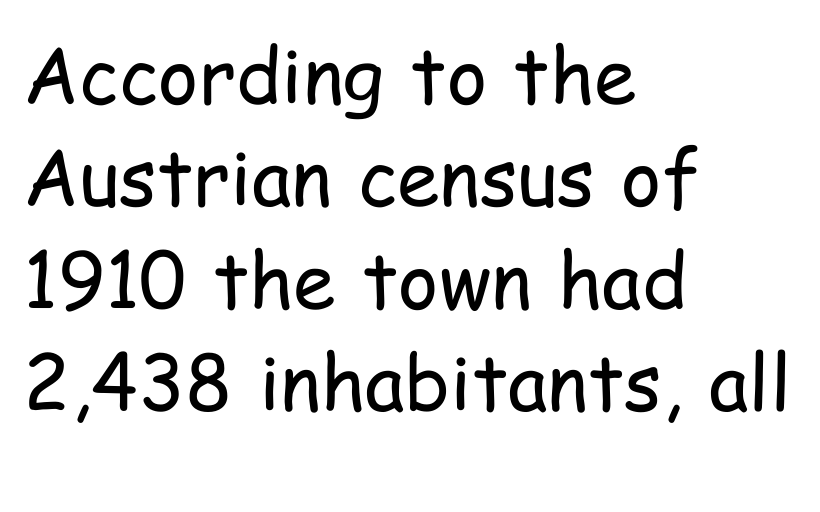
The image shows 77 px regular-weight, condensed sans-serif type, upright; set left-aligned, normal line spacing (1.33x), normal letter spacing, not underlined; low stroke contrast and a medium x-height.
